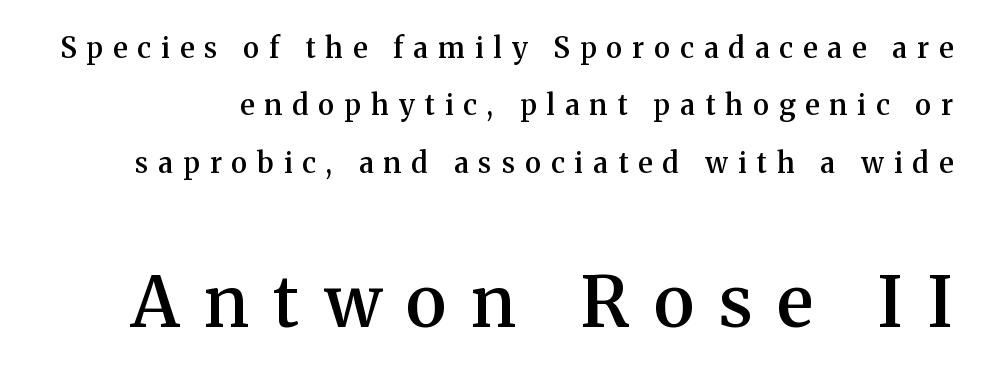
Q: Is the text bold? A: Semi-bold.
Q: Is the text italic (slanted)? A: No, it is upright.
Q: Is the typeface a serif or a sans-serif typeface? A: Serif.
Q: Is the text underlined? A: No.
Q: Is the spacing between letters normal or unusually wide? A: Unusually wide.
Q: Is the spacing between lines tight, normal or loose? A: Loose.
Q: Which block of text is set in a larger size, the first (top) or the second (bottom)? A: The second (bottom) one.
Q: Width (condensed, normal, or wide)? A: Normal.
Q: Stroke contrast? A: Medium.
Q: x-height? A: Medium.
Q: Monospaced? A: No.
